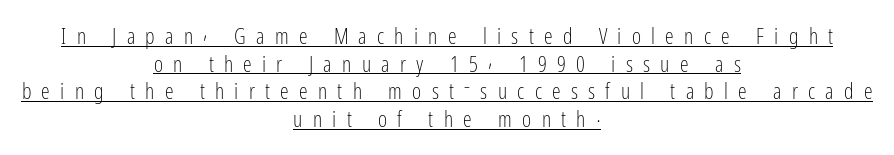
{"italic": "no", "bold": "no", "underline": "yes", "align": "center", "line_spacing": "normal", "line_spacing_ratio": 1.26, "letter_spacing": "wide", "letter_spacing_em": 0.47, "glyph_px": 22}
